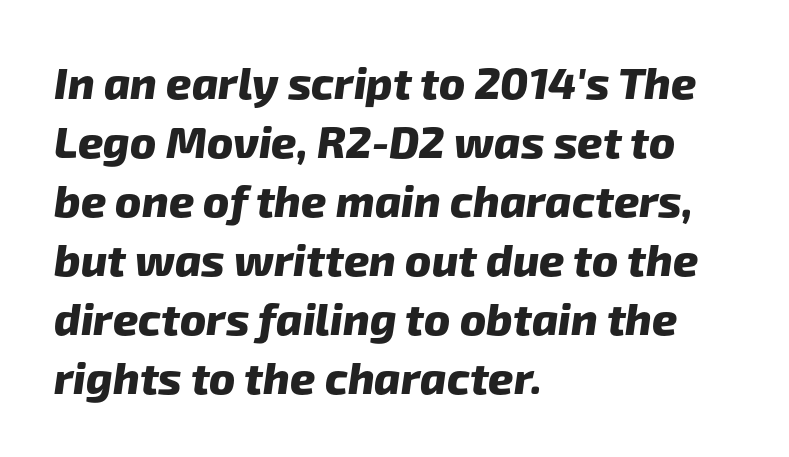
Q: Is the text bold? A: Yes.
Q: Is the typeface a serif or a sans-serif typeface? A: Sans-serif.
Q: Is the text underlined? A: No.
Q: How is the paragraph aligned? A: Left-aligned.
Q: Is the spacing between letters normal or unusually wide? A: Normal.
Q: Is the spacing between lines tight, normal or loose? A: Normal.
Q: Width (condensed, normal, or wide)? A: Normal.
Q: Stroke contrast? A: Low.
Q: x-height? A: Medium.
Q: Monospaced? A: No.
